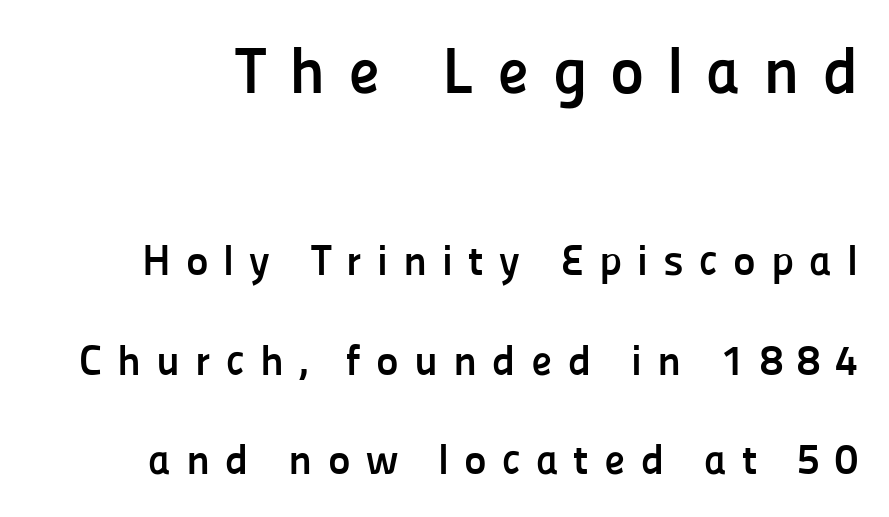
The image shows 65 px semibold sans-serif type, upright; set loose line spacing (2.32x), unusually wide letter spacing (+0.35 em), not underlined; the first (top) block is 1.51x larger; low stroke contrast and a medium x-height.
